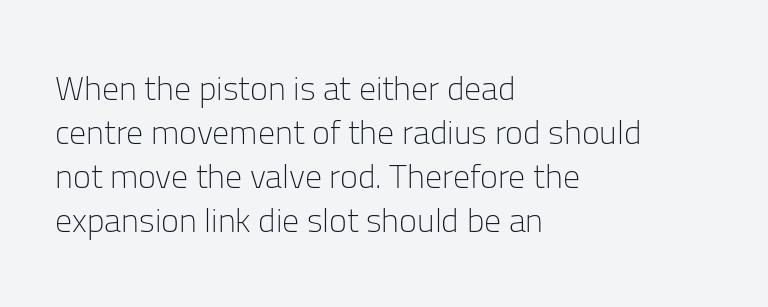
Q: Is the text bold? A: No.
Q: Is the text italic (slanted)? A: No, it is upright.
Q: Is the typeface a serif or a sans-serif typeface? A: Sans-serif.
Q: Is the text underlined? A: No.
Q: How is the paragraph aligned? A: Left-aligned.
Q: Is the spacing between letters normal or unusually wide? A: Normal.
Q: Is the spacing between lines tight, normal or loose? A: Normal.
Q: Width (condensed, normal, or wide)? A: Normal.
Q: Stroke contrast? A: Low.
Q: x-height? A: Medium.
Q: Monospaced? A: No.
